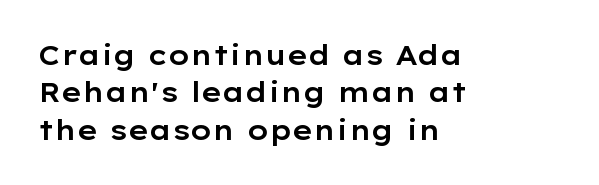
{"italic": "no", "underline": "no", "align": "left", "line_spacing": "normal", "line_spacing_ratio": 1.38, "letter_spacing": "normal", "letter_spacing_em": 0.0, "glyph_px": 27}
